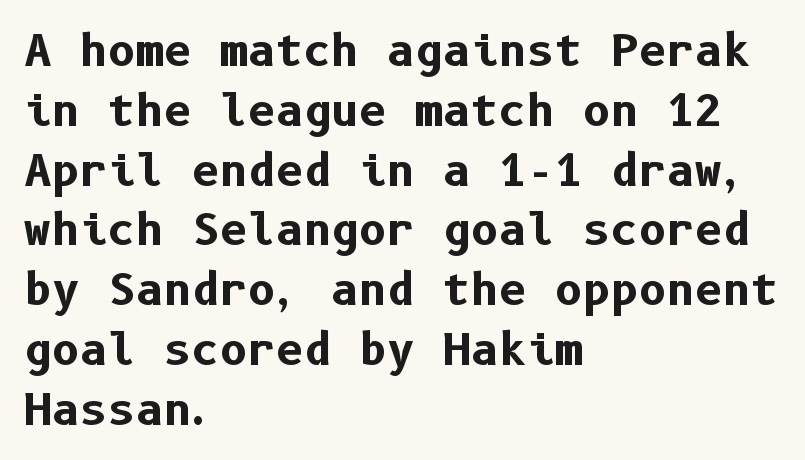
{"serif": "no", "italic": "no", "bold": "yes", "weight": "bold", "width": "normal", "stroke_contrast": "low", "x_height": "medium", "underline": "no", "align": "left", "line_spacing": "normal", "line_spacing_ratio": 1.39, "letter_spacing": "normal", "letter_spacing_em": 0.0, "glyph_px": 43}
